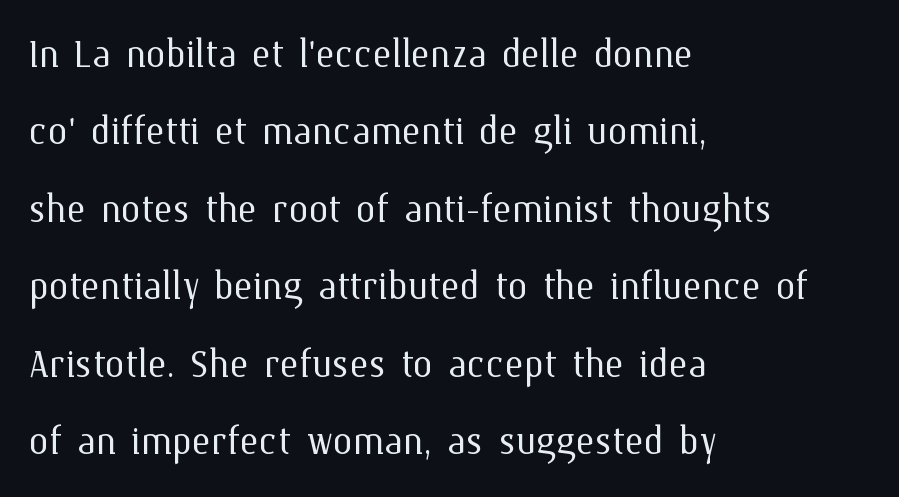
The image shows 50 px light type, upright; set left-aligned, normal line spacing (1.55x), normal letter spacing, not underlined; medium stroke contrast and a medium x-height.
